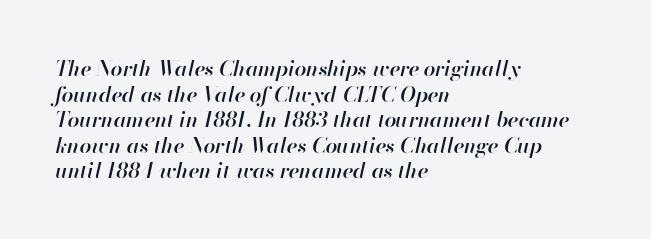
Decoration check: the copy has no underline. The text carries the slant typical of an italic or oblique font. Typeset ragged right — the left edge is the straight one. The tracking reads as untouched default to a designer's eye.
